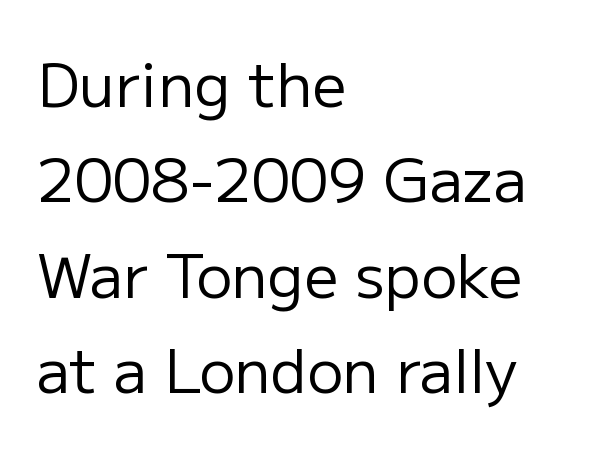
{"serif": "no", "italic": "no", "bold": "no", "weight": "regular", "width": "normal", "stroke_contrast": "low", "x_height": "medium", "monospaced": "no", "underline": "no", "align": "left", "line_spacing": "normal", "line_spacing_ratio": 1.59, "letter_spacing": "normal", "letter_spacing_em": 0.0, "glyph_px": 60}
